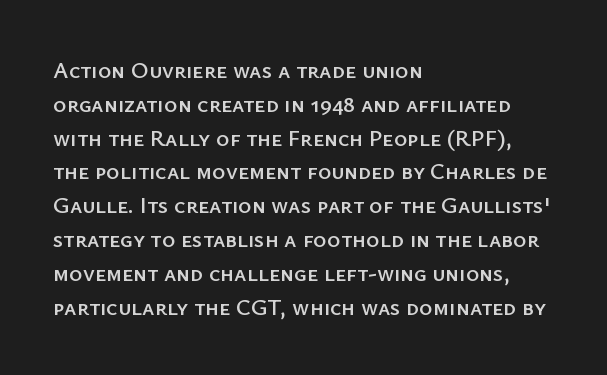
{"italic": "no", "underline": "no", "align": "left", "line_spacing": "normal", "line_spacing_ratio": 1.47, "letter_spacing": "normal", "letter_spacing_em": 0.0, "glyph_px": 23}
